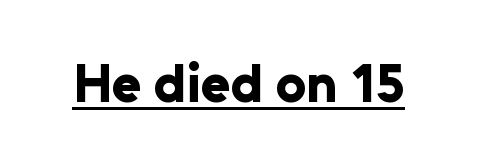
The image shows 54 px bold sans-serif type, upright; set normal letter spacing, underlined; low stroke contrast and a medium x-height.
